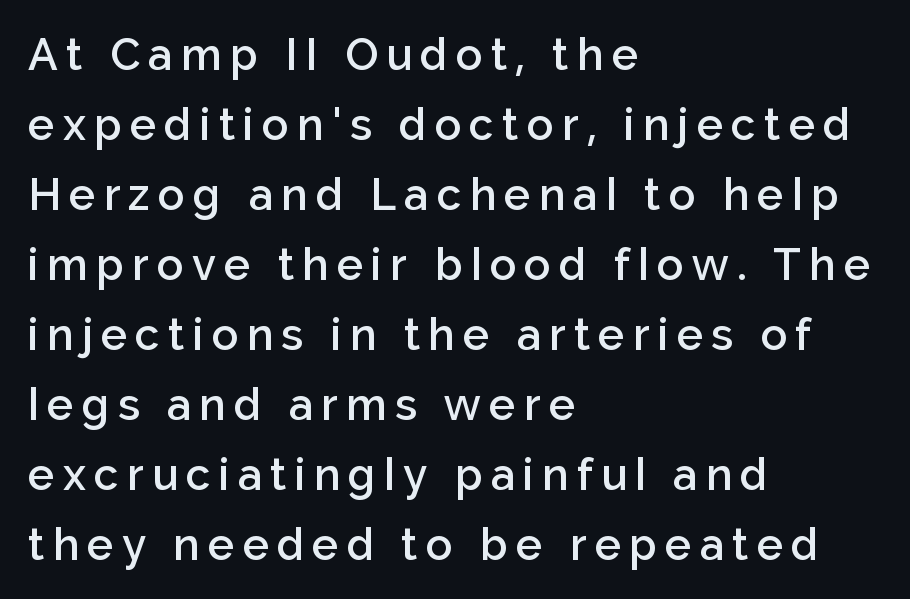
{"serif": "no", "italic": "no", "bold": "semi", "weight": "semibold", "width": "normal", "stroke_contrast": "low", "x_height": "medium", "monospaced": "no", "underline": "no", "align": "left", "line_spacing": "normal", "line_spacing_ratio": 1.59, "glyph_px": 44}
